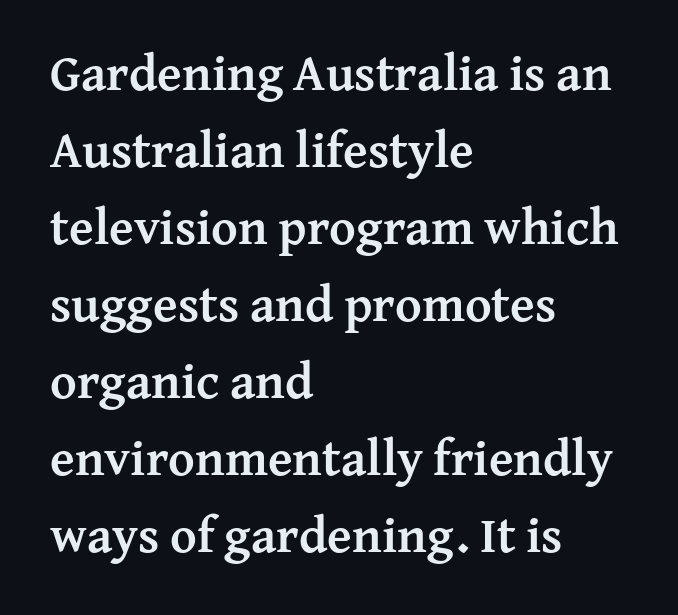
{"serif": "yes", "italic": "no", "bold": "yes", "weight": "semibold", "width": "normal", "stroke_contrast": "medium", "x_height": "medium", "monospaced": "no", "underline": "no", "align": "left", "line_spacing": "normal", "line_spacing_ratio": 1.51, "letter_spacing": "normal", "letter_spacing_em": 0.0, "glyph_px": 51}
